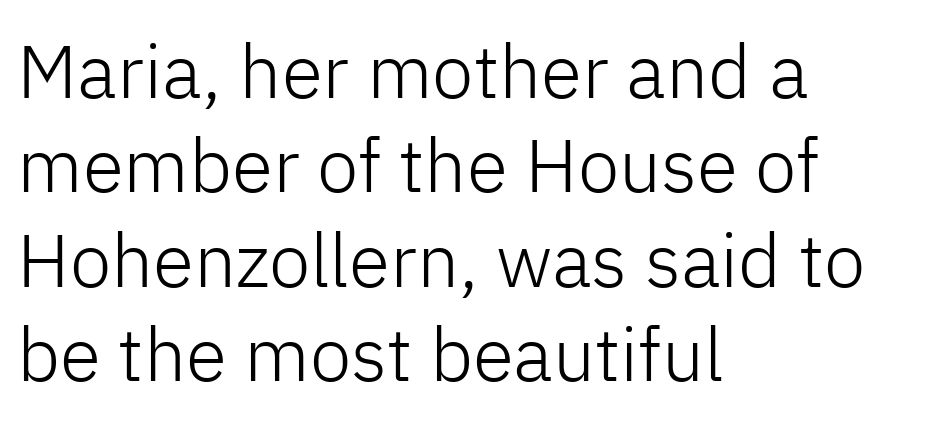
{"serif": "no", "italic": "no", "bold": "no", "weight": "light", "width": "normal", "stroke_contrast": "low", "x_height": "medium", "monospaced": "no", "underline": "no", "align": "left", "line_spacing": "normal", "line_spacing_ratio": 1.26, "letter_spacing": "normal", "letter_spacing_em": 0.0, "glyph_px": 75}
